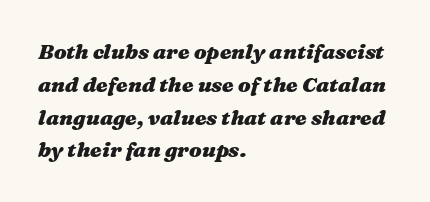
The image shows 21 px bold type, italic (leaning right); set left-aligned, normal line spacing (1.56x), normal letter spacing, not underlined.
